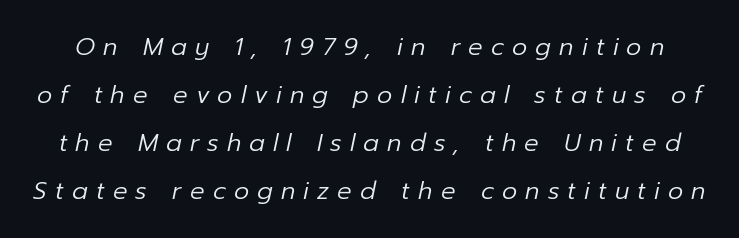
Q: Is the text bold? A: No.
Q: Is the text italic (slanted)? A: Yes, it leans right by about 12 degrees.
Q: Is the text underlined? A: No.
Q: Is the spacing between letters normal or unusually wide? A: Unusually wide.
Q: Is the spacing between lines tight, normal or loose? A: Loose.
